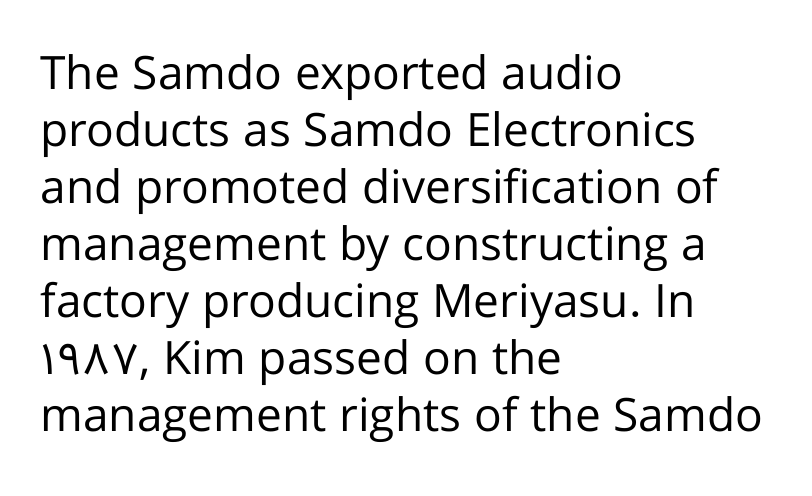
{"serif": "no", "italic": "no", "bold": "no", "weight": "regular", "width": "normal", "stroke_contrast": "low", "x_height": "medium", "monospaced": "no", "underline": "no", "align": "left", "line_spacing_ratio": 1.24, "letter_spacing": "normal", "letter_spacing_em": 0.0, "glyph_px": 46}
